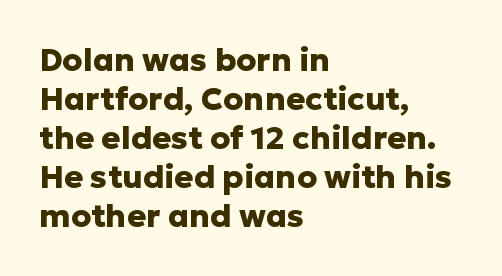
The image shows 32 px heavy sans-serif type, upright; set left-aligned, line spacing 1.22x, normal letter spacing, not underlined; low stroke contrast and a medium x-height.
